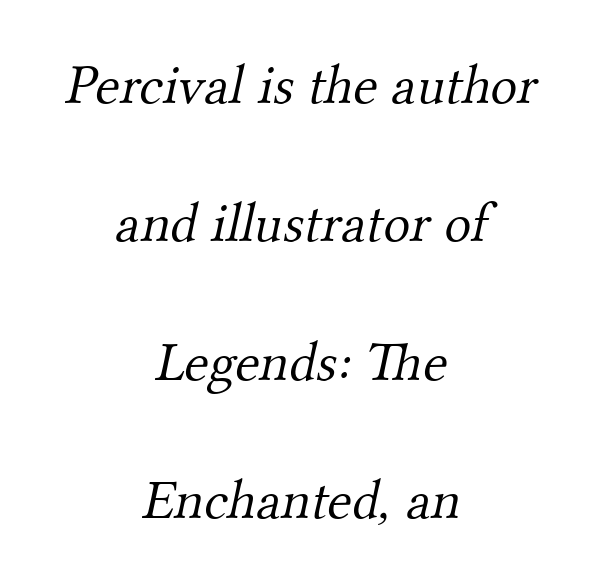
Q: Is the text bold? A: No.
Q: Is the typeface a serif or a sans-serif typeface? A: Serif.
Q: Is the text underlined? A: No.
Q: How is the paragraph aligned? A: Centered.
Q: Is the spacing between letters normal or unusually wide? A: Normal.
Q: Is the spacing between lines tight, normal or loose? A: Loose.
Q: Width (condensed, normal, or wide)? A: Normal.
Q: Stroke contrast? A: Medium.
Q: x-height? A: Small.
Q: Monospaced? A: No.
